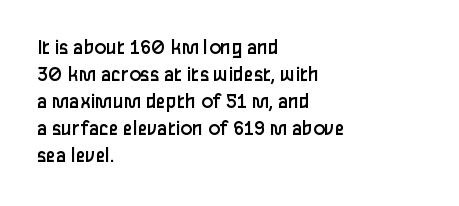
Beneath every word, the page is bare. The lettering holds an erect, upright posture throughout. Caption: face not bold, strokes unweighted. The gaps between neighbouring characters are ordinary and unremarkable.
